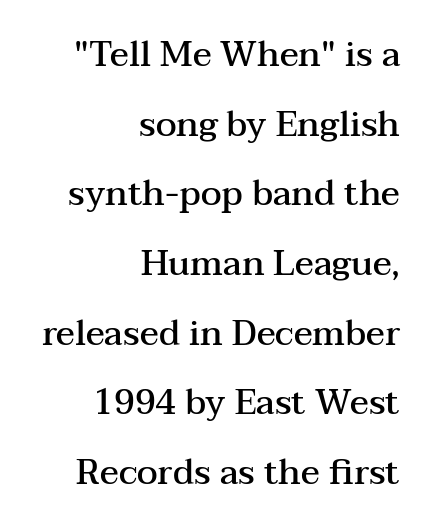
The image shows 35 px semibold, wide serif type, upright; set right-aligned, loose line spacing (1.99x), normal letter spacing, not underlined; medium stroke contrast and a medium x-height.
